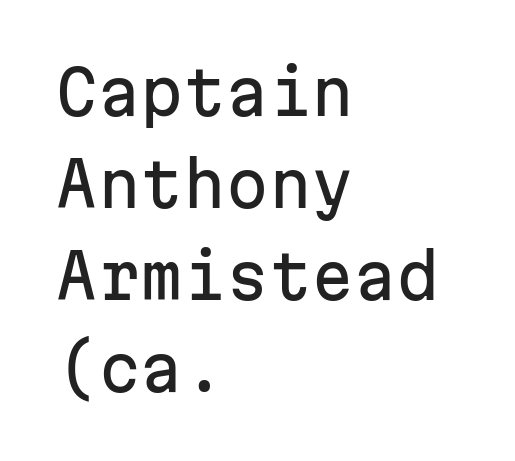
Layout note: lines flush left. Only glyphs here, with clear space below each row. A typesetter would call this monospace, since all characters share one set width. Spacing between characters is what you'd get straight out of the box.
